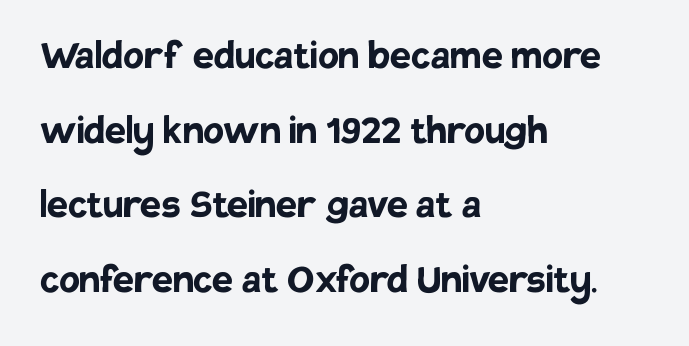
Q: Is the text bold? A: Yes.
Q: Is the text italic (slanted)? A: No, it is upright.
Q: Is the typeface a serif or a sans-serif typeface? A: Sans-serif.
Q: Is the text underlined? A: No.
Q: How is the paragraph aligned? A: Left-aligned.
Q: Is the spacing between letters normal or unusually wide? A: Normal.
Q: Is the spacing between lines tight, normal or loose? A: Normal.
Q: Width (condensed, normal, or wide)? A: Normal.
Q: Stroke contrast? A: Low.
Q: x-height? A: Large.
Q: Monospaced? A: No.
